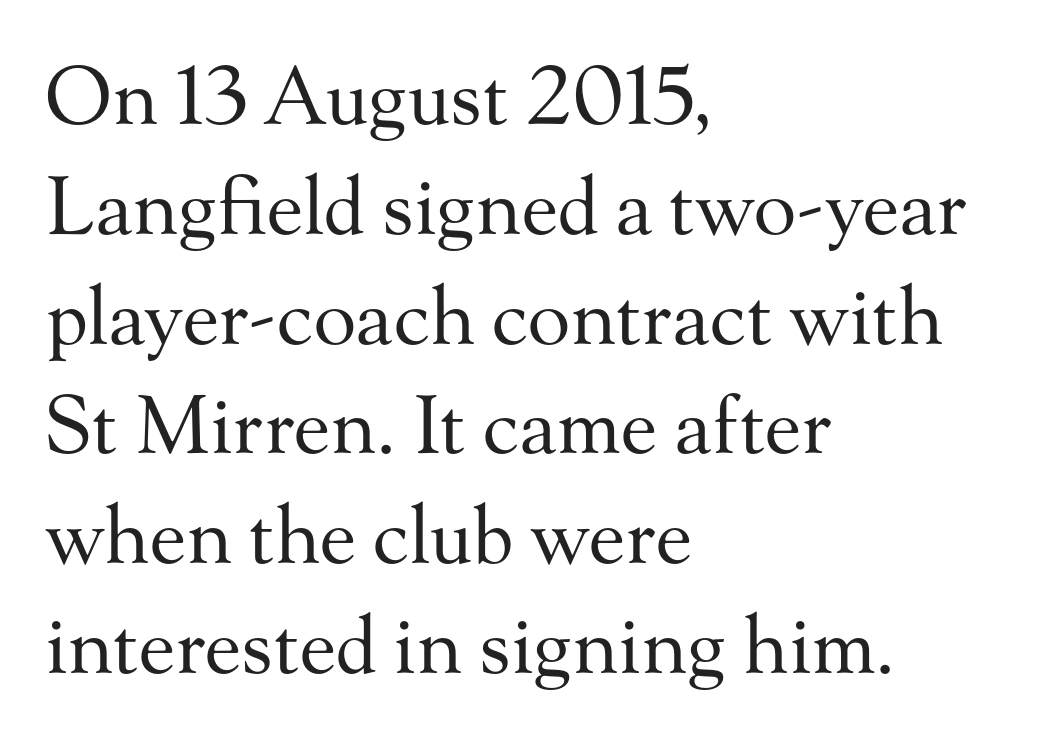
Clear beneath every line of the passage. Quick note: interline space is typical. Think of a printed novel: that variable character pitch is what you see here. Old-style or modern, the face here clearly has serifs. The typography opts for an upright posture over an oblique one.
